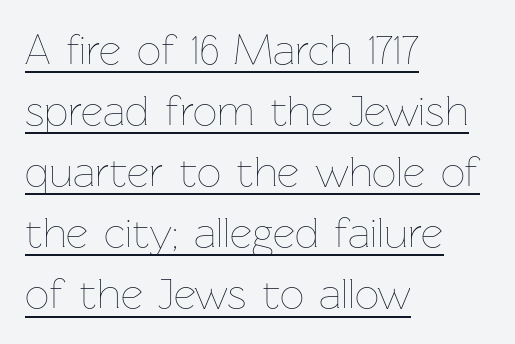
The image shows 43 px thin type, upright; set left-aligned, normal line spacing (1.42x), normal letter spacing, underlined; low stroke contrast and a medium x-height.
